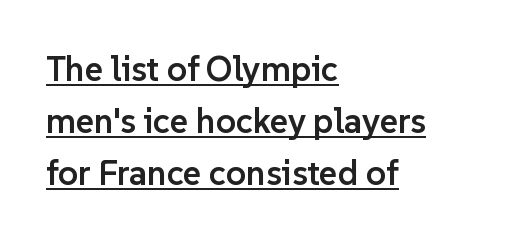
Decoration check: the copy is underlined. Reading down the block, your eye returns to a fixed left position each line. The lines sit at an ordinary, default distance from one another. This is the regular roman posture of the typeface. Students, this is semibold: more ink than regular, less than bold.
